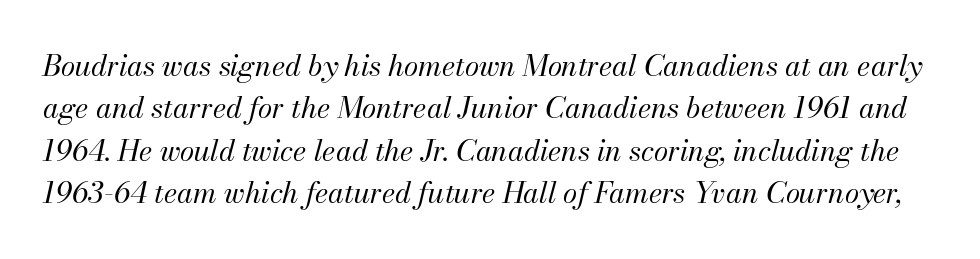
The image shows 29 px regular-weight type, italic (leaning right); set normal line spacing (1.46x), normal letter spacing, not underlined; medium stroke contrast and a small x-height.
